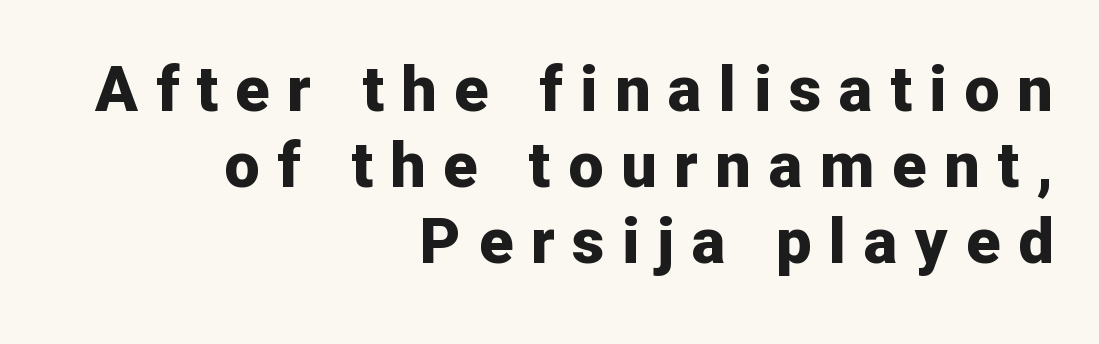
Q: Is the text bold? A: Yes.
Q: Is the text italic (slanted)? A: No, it is upright.
Q: Is the typeface a serif or a sans-serif typeface? A: Sans-serif.
Q: Is the text underlined? A: No.
Q: How is the paragraph aligned? A: Right-aligned.
Q: Is the spacing between letters normal or unusually wide? A: Unusually wide.
Q: Width (condensed, normal, or wide)? A: Normal.
Q: Stroke contrast? A: Low.
Q: x-height? A: Medium.
Q: Monospaced? A: No.
